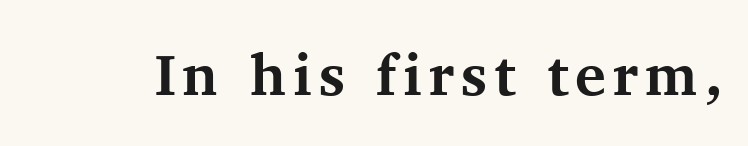
Regarding serifs, this sample has them. Here the designer chose a conventional face with non-uniform glyph widths. Chunky letters — that's bold for sure. Every stem runs plumb, perpendicular to the baseline. A bare baseline throughout the passage.
